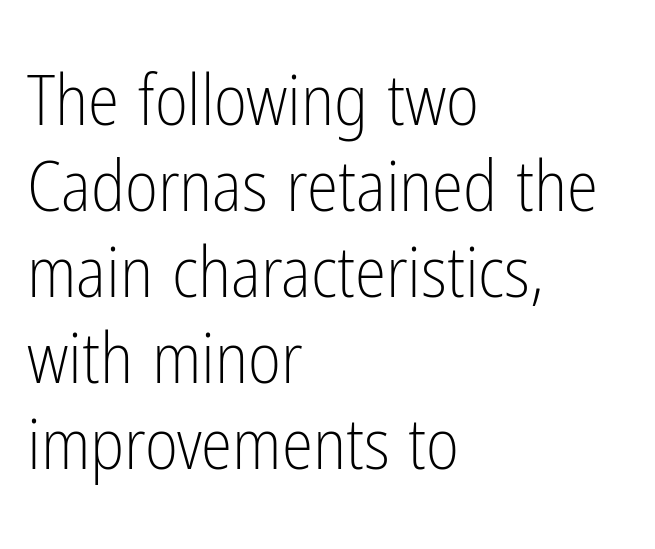
A typesetter would call this zero additional tracking. Grotesque or geometric, the face here clearly has no serifs. The letters look calm and open, with moderate or lighter stems. The space directly below the letters is spotless. The compositor pushed each line to the left boundary. The passage shown is typed in a proportional face where columns would drift.
